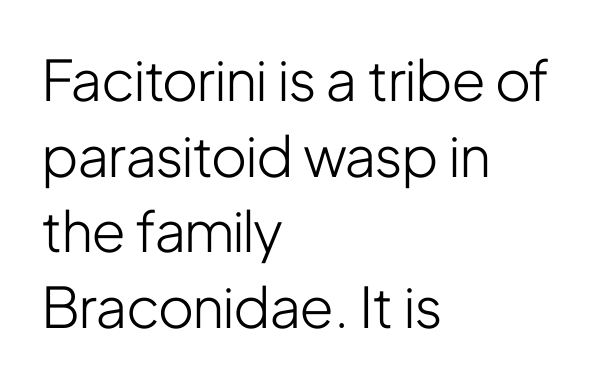
The image shows 56 px light, condensed sans-serif type, upright; set left-aligned, normal line spacing (1.35x), normal letter spacing, not underlined; low stroke contrast and a medium x-height.
